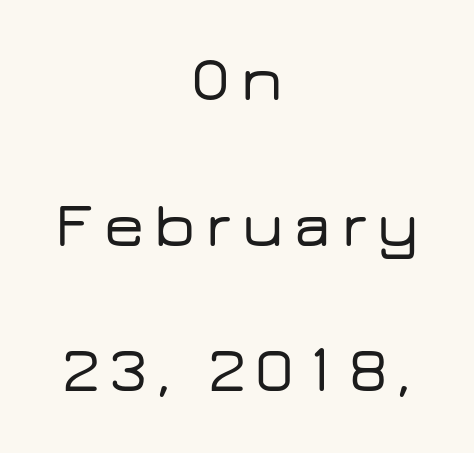
Think of a printed novel: that variable character pitch is what you see here. Rows of type keep a wide berth in the vertical direction. The typeface chosen for these lines omits serifs. It's the straight-up-and-down kind of type. Decoration check: the copy has no underline. The lines are quadded center.
